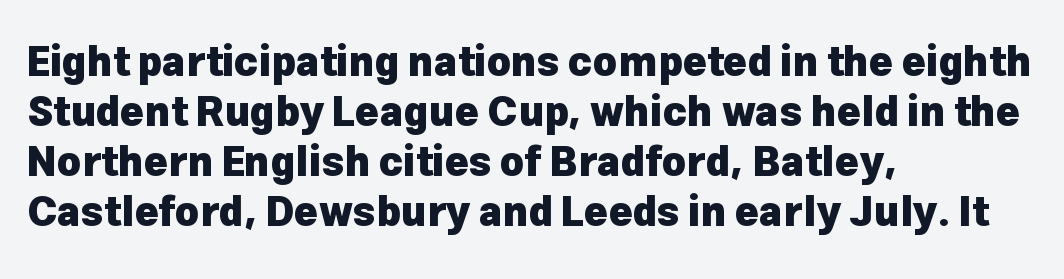
The glyphs are unaccompanied by any horizontal stroke below them. Every row of glyphs begins at an identical x-position on the left. You could not count columns in this text — the font is proportionally spaced. Chunky letters — that's bold for sure. The text was rendered using a sans face with plain stroke endings.
